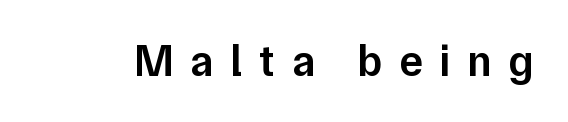
{"serif": "no", "italic": "no", "bold": "semi", "weight": "semibold", "width": "normal", "stroke_contrast": "low", "x_height": "medium", "monospaced": "no", "underline": "no", "letter_spacing": "wide", "letter_spacing_em": 0.38, "glyph_px": 44}
